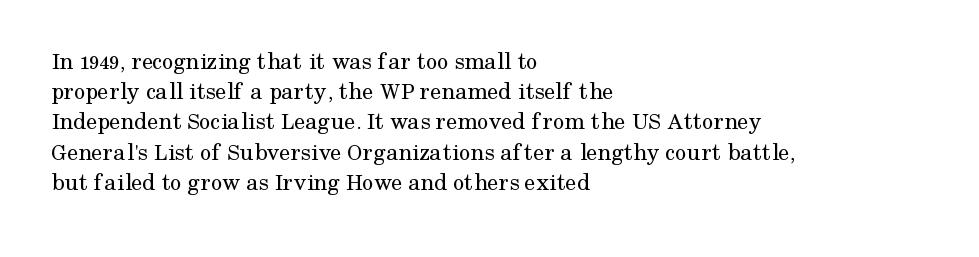
In terms of posture, this sample is upright. The rendering keeps characters at their native spacing. Caption: face not bold, strokes unweighted. The string is rendered with underlining switched off. Horizontal alignment here is leftward, the default for most running prose.
